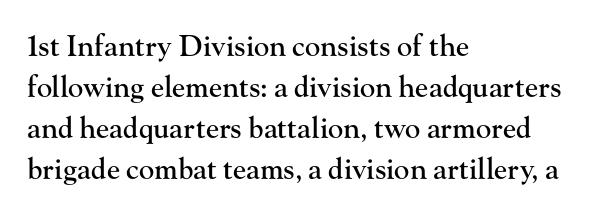
Q: Is the text italic (slanted)? A: No, it is upright.
Q: Is the typeface a serif or a sans-serif typeface? A: Serif.
Q: Is the text underlined? A: No.
Q: How is the paragraph aligned? A: Left-aligned.
Q: Is the spacing between letters normal or unusually wide? A: Normal.
Q: Is the spacing between lines tight, normal or loose? A: Normal.
Q: Width (condensed, normal, or wide)? A: Normal.
Q: Stroke contrast? A: High.
Q: x-height? A: Small.
Q: Monospaced? A: No.
